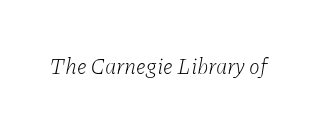
The horizontal fit of the characters is conventional and even. The typography opts for an oblique posture over an upright one. Underline: absent. Letters have the restrained weight of plain body copy at most.
